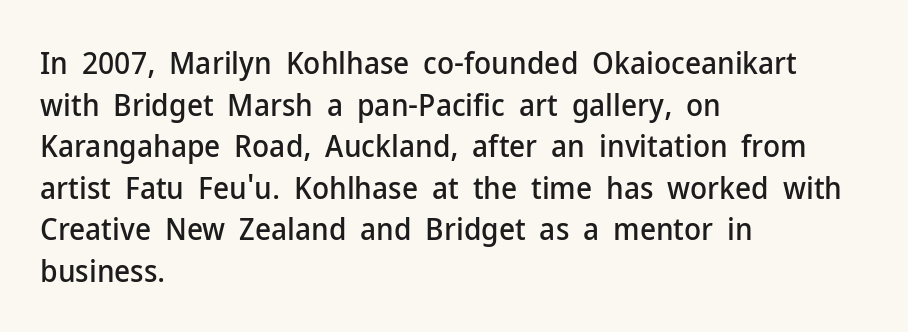
Q: Is the text italic (slanted)? A: No, it is upright.
Q: Is the typeface a serif or a sans-serif typeface? A: Sans-serif.
Q: Is the text underlined? A: No.
Q: How is the paragraph aligned? A: Left-aligned.
Q: Is the spacing between letters normal or unusually wide? A: Normal.
Q: Is the spacing between lines tight, normal or loose? A: Normal.
Q: Width (condensed, normal, or wide)? A: Normal.
Q: Stroke contrast? A: Low.
Q: x-height? A: Medium.
Q: Monospaced? A: No.
